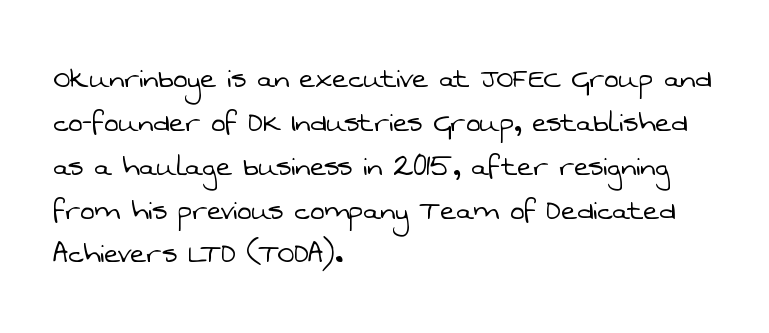
{"serif": "no", "bold": "no", "weight": "light", "width": "normal", "stroke_contrast": "low", "x_height": "medium", "monospaced": "no", "underline": "no", "align": "left", "line_spacing": "normal", "line_spacing_ratio": 1.29, "letter_spacing": "normal", "letter_spacing_em": 0.0, "glyph_px": 34}
